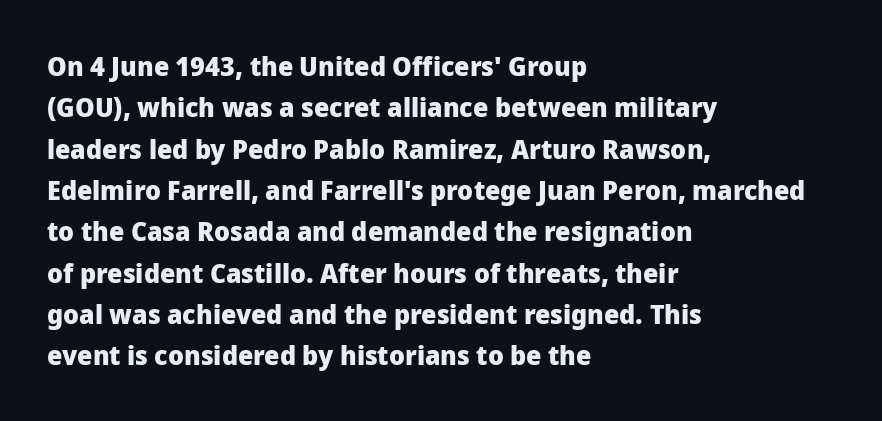
{"italic": "no", "bold": "yes", "underline": "no", "align": "left", "line_spacing": "normal", "line_spacing_ratio": 1.53, "letter_spacing": "normal", "letter_spacing_em": 0.0, "glyph_px": 27}
